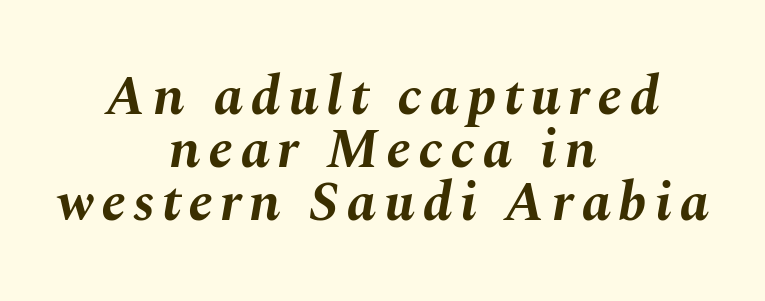
Q: Is the text bold? A: Yes.
Q: Is the text italic (slanted)? A: Yes, it leans right by about 10 degrees.
Q: Is the text underlined? A: No.
Q: How is the paragraph aligned? A: Centered.
Q: Is the spacing between lines tight, normal or loose? A: Tight.
Q: Width (condensed, normal, or wide)? A: Normal.
Q: Stroke contrast? A: Medium.
Q: x-height? A: Medium.
Q: Monospaced? A: No.
